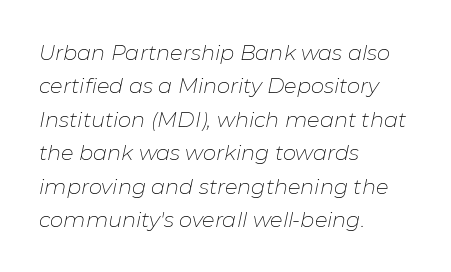
The image shows 21 px text type, italic (leaning right); set left-aligned, normal line spacing (1.59x), normal letter spacing, not underlined.
